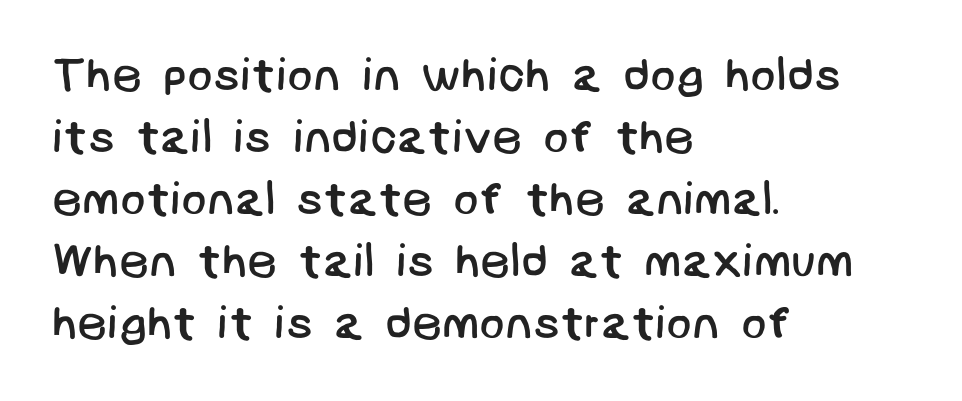
Does the type have serifs? No, each stem ends abruptly. The weight tops out at a normal text grade. Does the copy run flush right? No — it runs flush left. The designer left line spacing at the default. The letters sit at their default tracking, neither squeezed nor spread. Check under the words: just untouched page.
